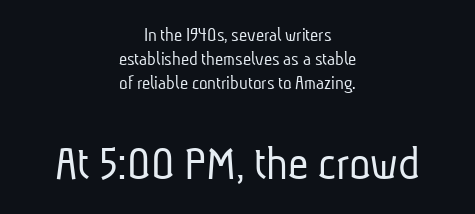
{"serif": "no", "bold": "no", "weight": "light", "width": "condensed", "stroke_contrast": "low", "x_height": "medium", "monospaced": "no", "underline": "no", "align": "center", "line_spacing_ratio": 1.21, "letter_spacing": "normal", "letter_spacing_em": 0.0, "larger_block": "second", "size_ratio": 2.5, "glyph_px": 50}
